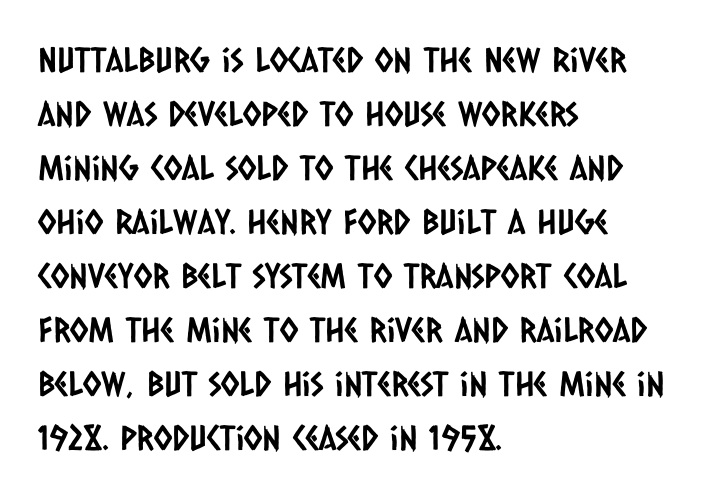
Q: Is the typeface a serif or a sans-serif typeface? A: Sans-serif.
Q: Is the text underlined? A: No.
Q: How is the paragraph aligned? A: Left-aligned.
Q: Is the spacing between letters normal or unusually wide? A: Normal.
Q: Is the spacing between lines tight, normal or loose? A: Normal.
Q: Width (condensed, normal, or wide)? A: Condensed.
Q: Stroke contrast? A: Low.
Q: x-height? A: Large.
Q: Monospaced? A: No.
